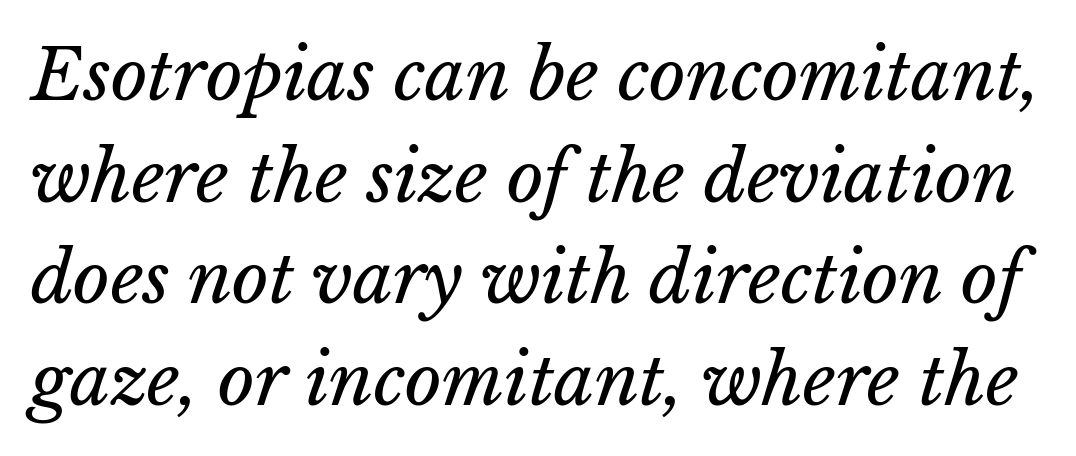
The image shows 71 px regular-weight type, italic (leaning right); set normal line spacing (1.43x), normal letter spacing, not underlined; low stroke contrast and a medium x-height.
